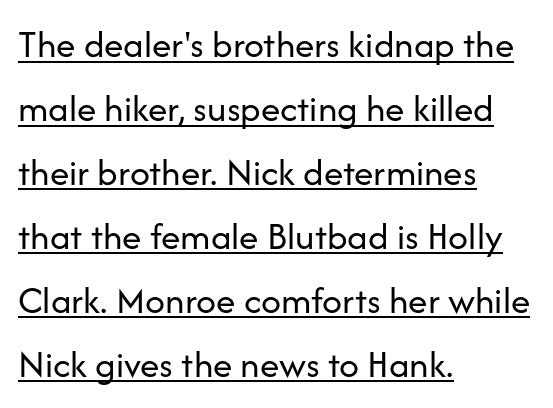
Honestly, the row spacing looks completely unremarkable. Beneath each row of characters lies a ruled line. Vertical strokes here are truly vertical. A light-to-regular cut is what we see here.
